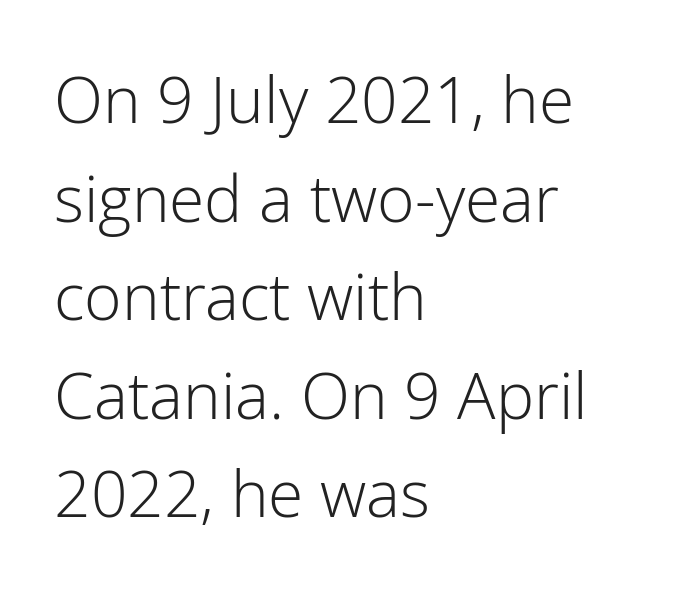
{"serif": "no", "italic": "no", "bold": "no", "weight": "light", "width": "normal", "stroke_contrast": "low", "x_height": "medium", "monospaced": "no", "underline": "no", "align": "left", "line_spacing": "normal", "line_spacing_ratio": 1.54, "letter_spacing": "normal", "letter_spacing_em": 0.0, "glyph_px": 64}
